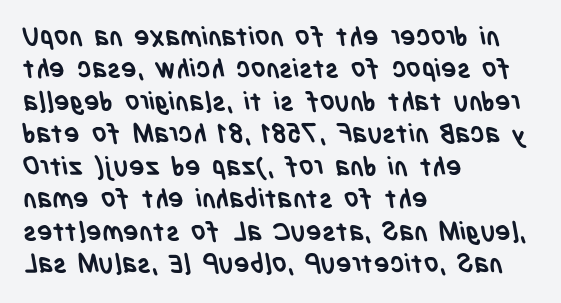
{"bold": "yes", "underline": "no", "align": "left", "line_spacing": "normal", "line_spacing_ratio": 1.25, "letter_spacing": "normal", "letter_spacing_em": 0.0, "glyph_px": 26}
